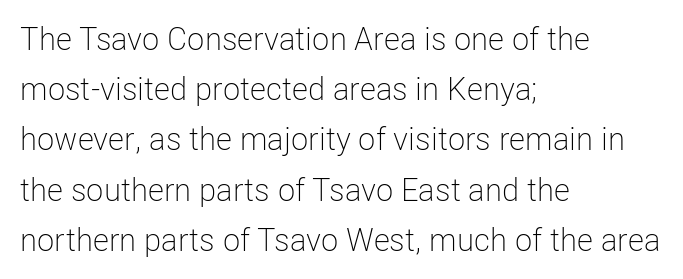
Q: Is the text bold? A: No.
Q: Is the text italic (slanted)? A: No, it is upright.
Q: Is the typeface a serif or a sans-serif typeface? A: Sans-serif.
Q: Is the text underlined? A: No.
Q: How is the paragraph aligned? A: Left-aligned.
Q: Is the spacing between letters normal or unusually wide? A: Normal.
Q: Is the spacing between lines tight, normal or loose? A: Normal.
Q: Width (condensed, normal, or wide)? A: Condensed.
Q: Stroke contrast? A: Low.
Q: x-height? A: Medium.
Q: Monospaced? A: No.
